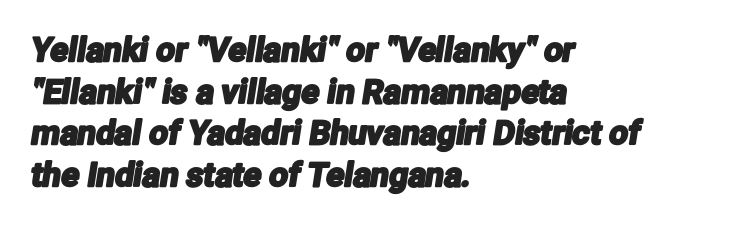
The image shows 33 px condensed sans-serif type; set left-aligned, normal line spacing (1.26x), normal letter spacing, not underlined; low stroke contrast and a medium x-height.
